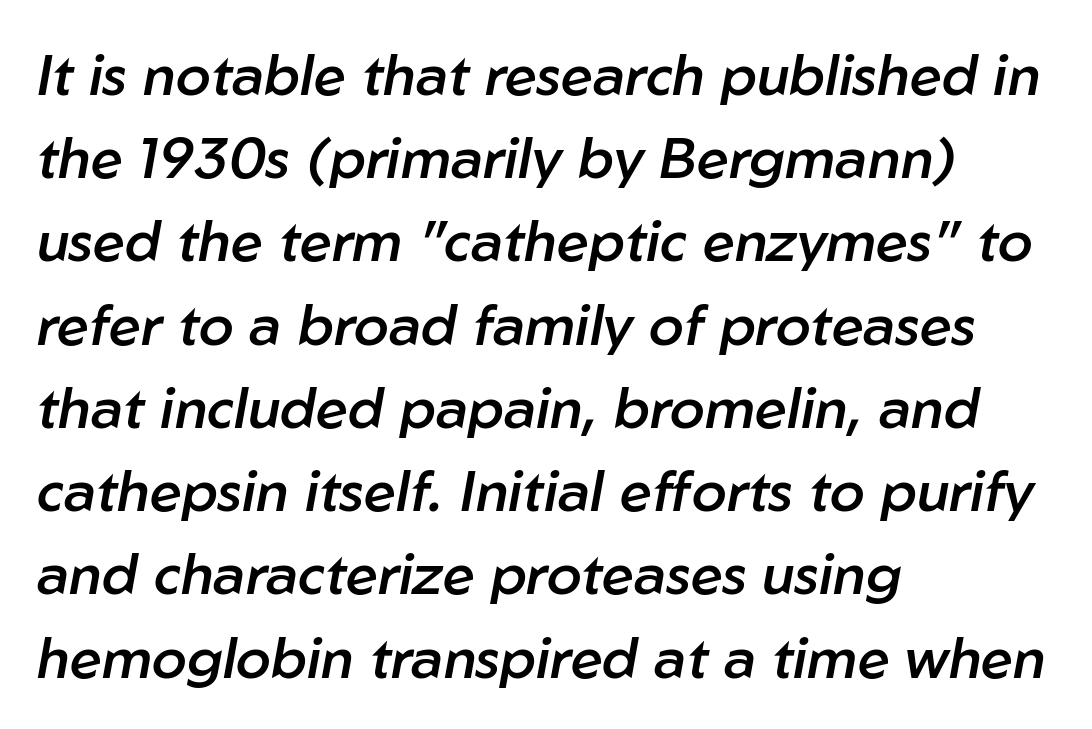
The image shows 57 px semibold type, italic (leaning right); set left-aligned, normal line spacing (1.46x), normal letter spacing, not underlined; low stroke contrast and a medium x-height.
